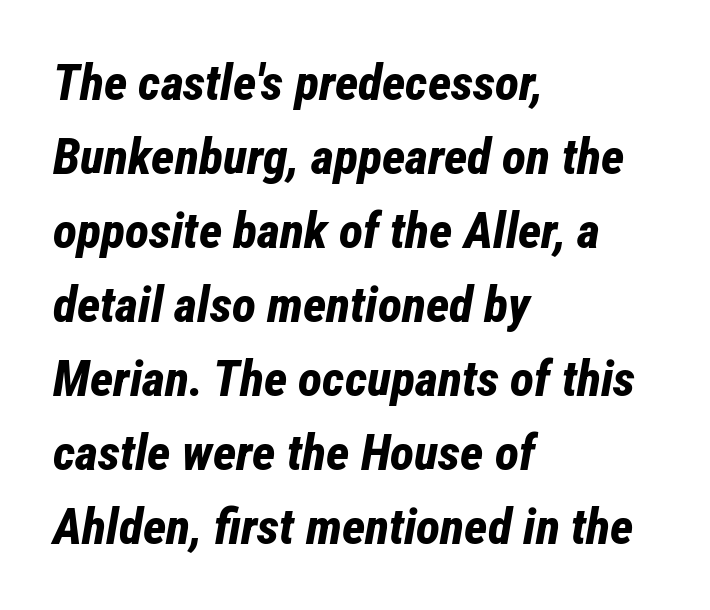
{"italic": "yes", "lean": "right", "slant_degrees": 12, "bold": "yes", "weight": "bold", "width": "condensed", "stroke_contrast": "low", "x_height": "medium", "monospaced": "no", "underline": "no", "align": "left", "line_spacing": "normal", "line_spacing_ratio": 1.48, "letter_spacing": "normal", "letter_spacing_em": 0.0, "glyph_px": 50}
